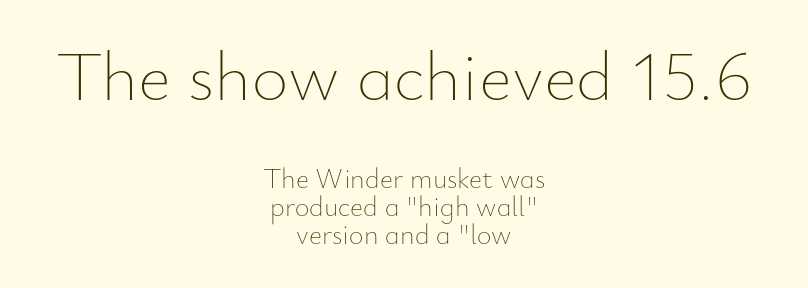
Only glyphs here, with clear space below each row. How would I describe the line gaps? Narrow and economical. No letter is thick-stroked: the sample isn't bold. The emphasis by scale lands on block number one, above. The letters sit at their default tracking, neither squeezed nor spread. Vertical strokes here are truly vertical.
